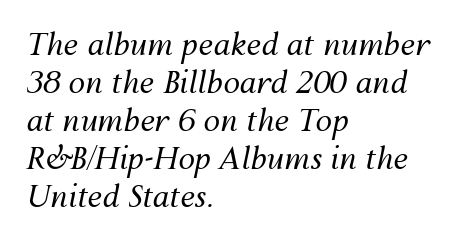
Q: Is the text bold? A: No.
Q: Is the text italic (slanted)? A: Yes, it leans right by about 12 degrees.
Q: Is the text underlined? A: No.
Q: How is the paragraph aligned? A: Left-aligned.
Q: Is the spacing between letters normal or unusually wide? A: Normal.
Q: Is the spacing between lines tight, normal or loose? A: Normal.
Q: Width (condensed, normal, or wide)? A: Normal.
Q: Stroke contrast? A: Medium.
Q: x-height? A: Medium.
Q: Monospaced? A: No.
